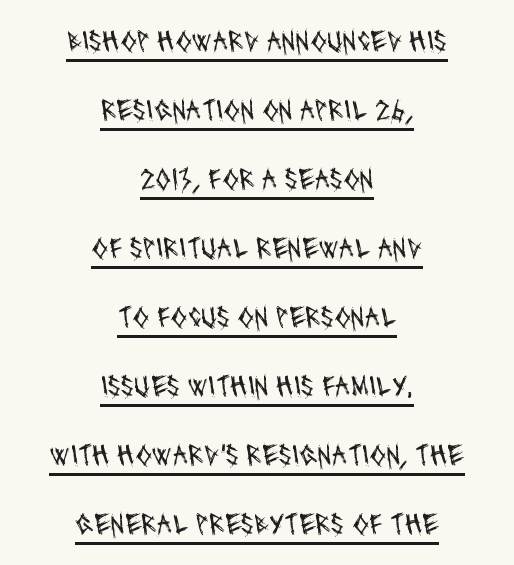
{"serif": "no", "bold": "no", "weight": "regular", "width": "condensed", "stroke_contrast": "medium", "x_height": "large", "monospaced": "no", "underline": "yes", "align": "center", "line_spacing": "loose", "line_spacing_ratio": 2.3, "letter_spacing": "normal", "letter_spacing_em": 0.0, "glyph_px": 30}
